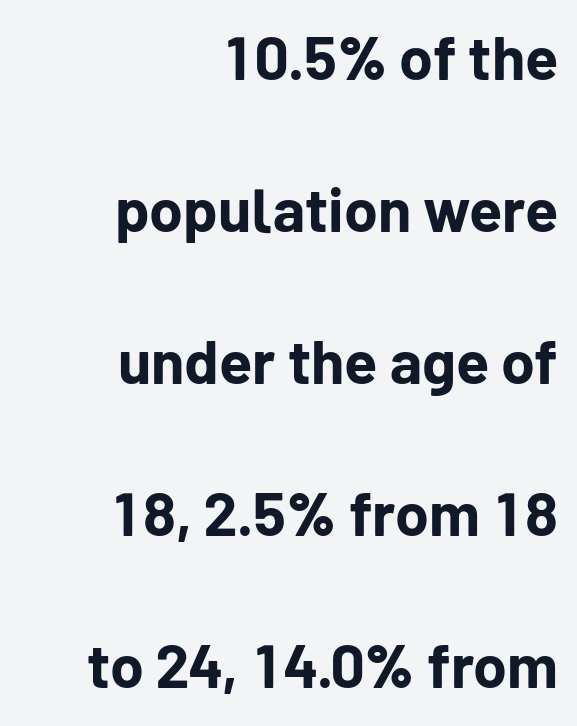
The image shows 61 px bold sans-serif type, upright; set right-aligned, loose line spacing (2.49x), normal letter spacing, not underlined; low stroke contrast and a medium x-height.
